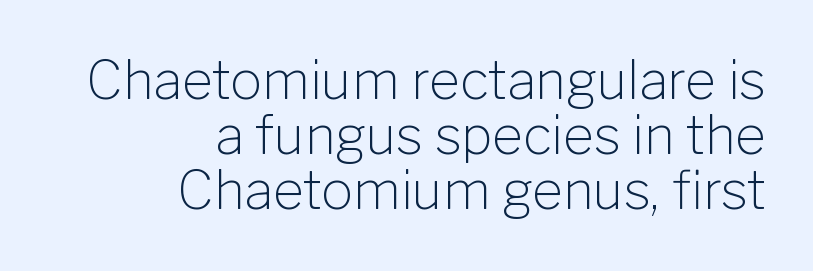
The image shows 53 px light sans-serif type, upright; set right-aligned, tight line spacing (1.04x), normal letter spacing, not underlined; low stroke contrast and a medium x-height.
